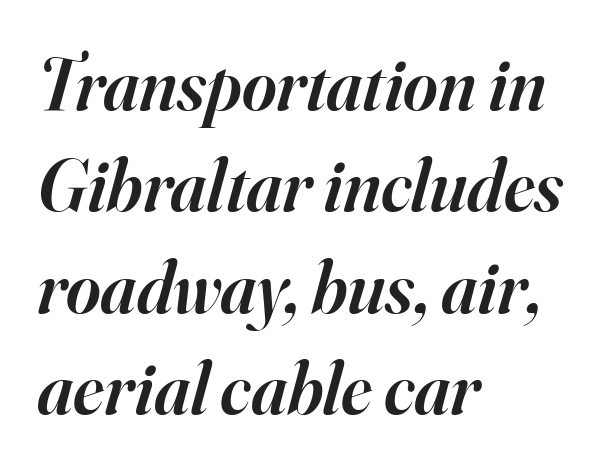
The image shows 74 px semibold serif type, italic (leaning right); set left-aligned, normal line spacing (1.37x), normal letter spacing, not underlined; high stroke contrast and a small x-height.
